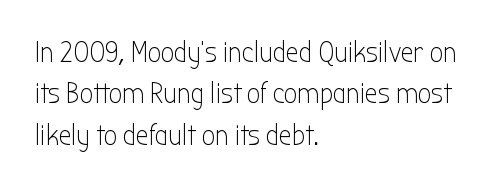
Looks like regular typesetting: each glyph gets only the width it needs. One glance says typical: line gaps are just what's usual. The paragraph has a hard left edge and a soft right edge. Posture: upright roman. Weight: regular or lighter.
